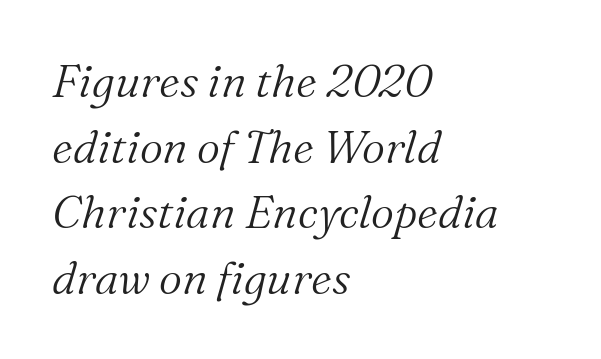
{"serif": "yes", "italic": "yes", "lean": "right", "slant_degrees": 16, "bold": "no", "weight": "light", "width": "normal", "stroke_contrast": "medium", "x_height": "medium", "monospaced": "no", "underline": "no", "align": "left", "line_spacing": "normal", "line_spacing_ratio": 1.46, "letter_spacing": "normal", "letter_spacing_em": 0.0, "glyph_px": 45}
